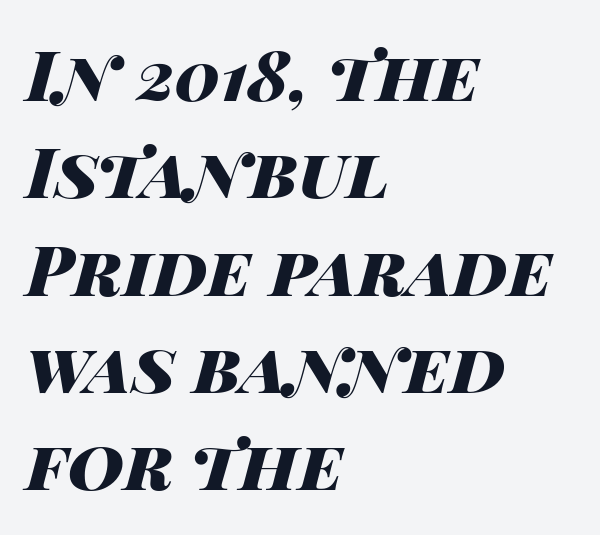
{"italic": "yes", "lean": "right", "slant_degrees": 14, "bold": "yes", "weight": "heavy", "width": "wide", "stroke_contrast": "high", "x_height": "large", "monospaced": "no", "underline": "no", "align": "left", "line_spacing": "normal", "line_spacing_ratio": 1.41, "letter_spacing": "normal", "letter_spacing_em": 0.0, "glyph_px": 69}
